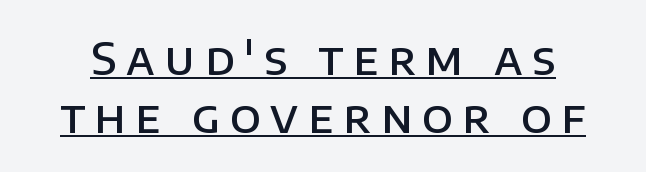
The image shows 44 px semibold sans-serif type, upright; set normal line spacing (1.31x), unusually wide letter spacing (+0.22 em), underlined; low stroke contrast and a large x-height.
